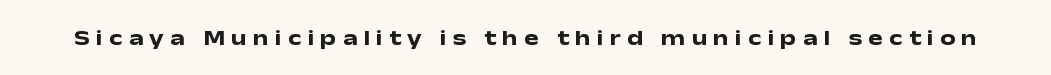
The image shows 22 px bold type, upright; set unusually wide letter spacing (+0.28 em), not underlined.
